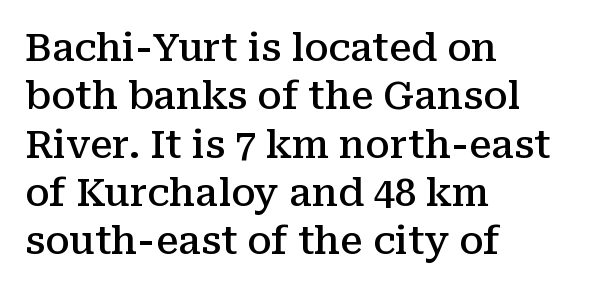
The zone under the glyphs is completely vacant. Regarding leading, the lines here are spaced in the standard way. The characters display serif detailing at their extremities. Default kerning and tracking; the words read as compact shapes.
